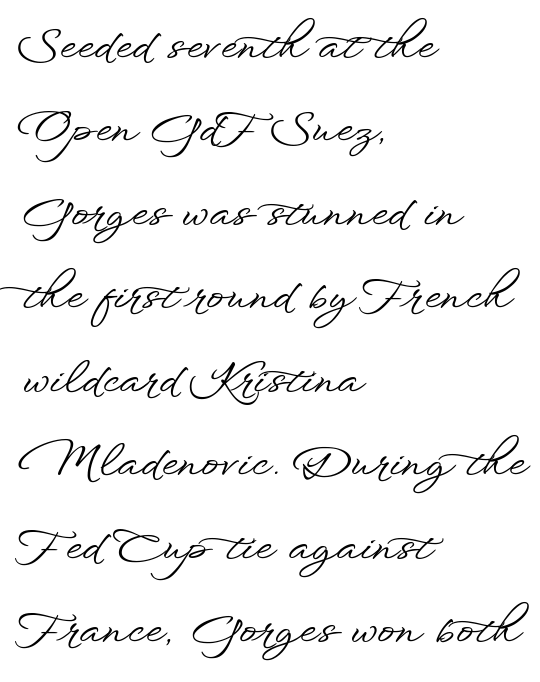
{"serif": "no", "width": "wide", "stroke_contrast": "low", "x_height": "small", "monospaced": "no", "underline": "no", "align": "left", "line_spacing": "loose", "line_spacing_ratio": 1.94, "letter_spacing": "normal", "letter_spacing_em": 0.0, "glyph_px": 43}
